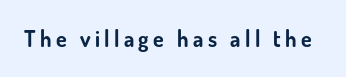
Q: Is the text bold? A: Yes.
Q: Is the text italic (slanted)? A: No, it is upright.
Q: Is the text underlined? A: No.
Q: Is the spacing between letters normal or unusually wide? A: Unusually wide.
